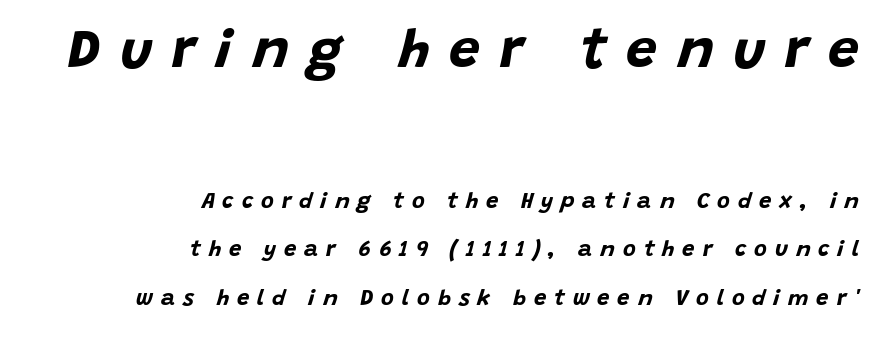
{"italic": "yes", "lean": "right", "slant_degrees": 15, "bold": "yes", "weight": "bold", "width": "normal", "stroke_contrast": "low", "x_height": "large", "monospaced": "no", "underline": "no", "align": "right", "line_spacing": "loose", "line_spacing_ratio": 2.2, "letter_spacing": "wide", "letter_spacing_em": 0.36, "larger_block": "first", "size_ratio": 2.5, "glyph_px": 55}
